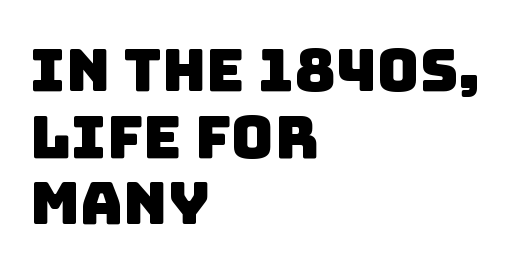
{"serif": "no", "width": "normal", "stroke_contrast": "low", "x_height": "large", "monospaced": "no", "underline": "no", "align": "left", "line_spacing": "tight", "line_spacing_ratio": 1.13, "letter_spacing": "normal", "letter_spacing_em": 0.0, "glyph_px": 59}
